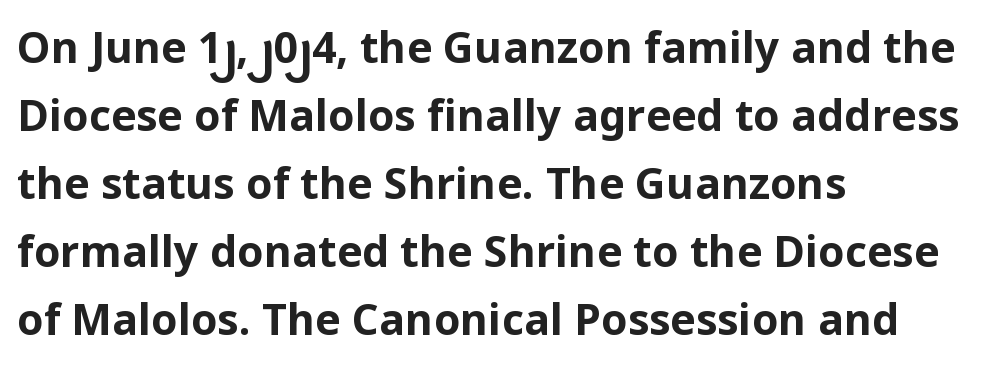
{"serif": "no", "italic": "no", "bold": "yes", "weight": "bold", "width": "normal", "stroke_contrast": "low", "x_height": "medium", "monospaced": "no", "underline": "no", "align": "left", "line_spacing": "normal", "line_spacing_ratio": 1.58, "letter_spacing": "normal", "letter_spacing_em": 0.0, "glyph_px": 43}
